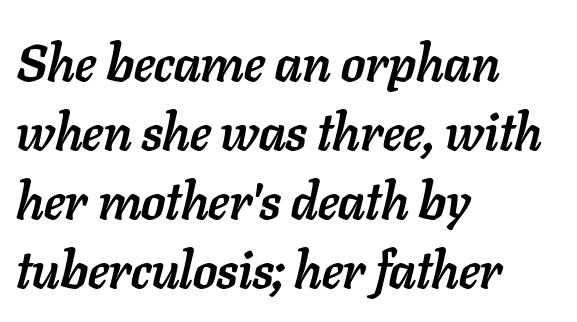
Q: Is the text bold? A: Yes.
Q: Is the text italic (slanted)? A: Yes, it leans right by about 11 degrees.
Q: Is the text underlined? A: No.
Q: How is the paragraph aligned? A: Left-aligned.
Q: Is the spacing between letters normal or unusually wide? A: Normal.
Q: Is the spacing between lines tight, normal or loose? A: Normal.
Q: Width (condensed, normal, or wide)? A: Normal.
Q: Stroke contrast? A: Low.
Q: x-height? A: Medium.
Q: Monospaced? A: No.
